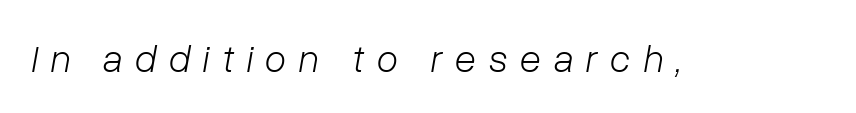
This is not heavy type; no bold has been used. Descender tails drop into unmarked territory. Display-style spreading of the glyphs; the letterfit is very open. Each letter keeps its own natural width here, so spacing adapts to shape. You can tell it's italic because the verticals aren't actually vertical.
